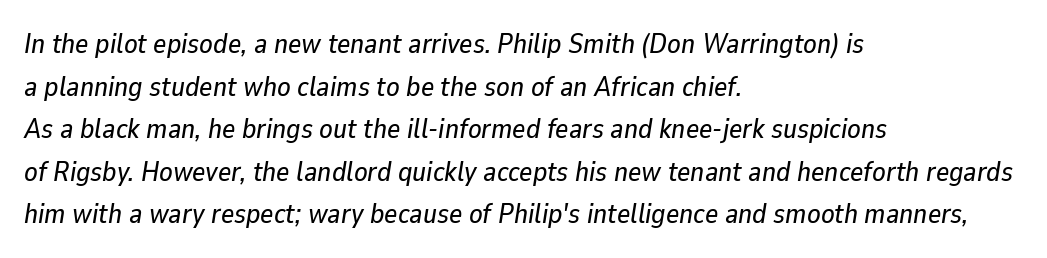
{"italic": "yes", "lean": "right", "slant_degrees": 9, "width": "normal", "stroke_contrast": "low", "x_height": "medium", "monospaced": "no", "underline": "no", "align": "left", "line_spacing": "normal", "line_spacing_ratio": 1.52, "letter_spacing": "normal", "letter_spacing_em": 0.0, "glyph_px": 28}
